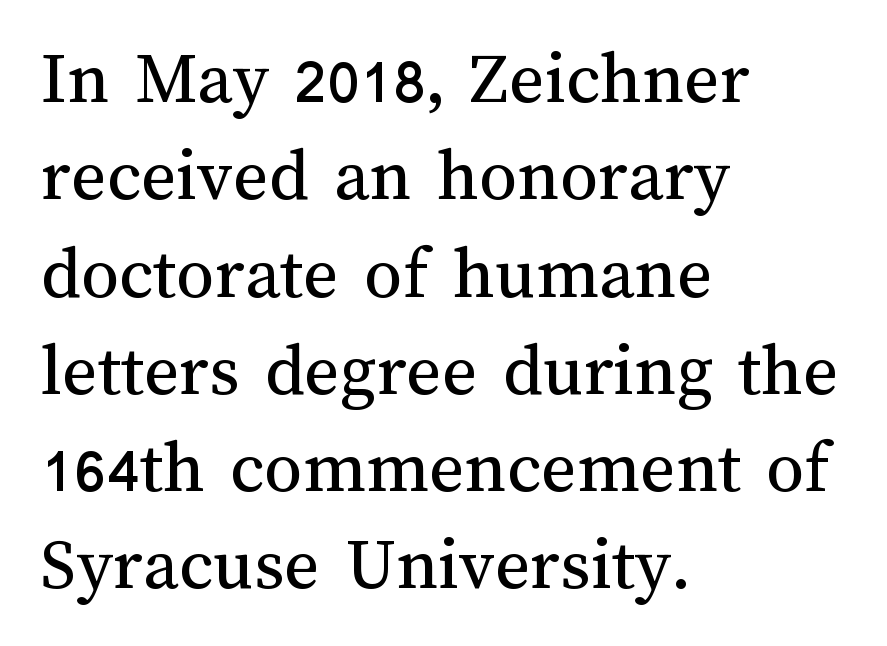
Typeset ragged right — the left edge is the straight one. Here the glyphs are tracked normally, forming tight word shapes. Varying glyph widths throughout — classic text-font behaviour. The strokes are not fattened; the text isn't bold. Quick note: interline space is typical.
